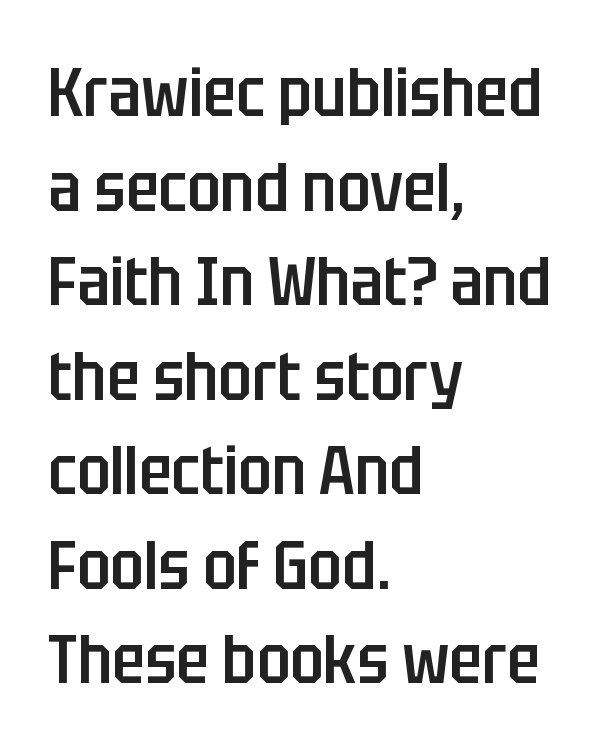
{"serif": "no", "italic": "no", "bold": "semi", "weight": "semibold", "width": "condensed", "stroke_contrast": "low", "x_height": "large", "monospaced": "no", "underline": "no", "align": "left", "line_spacing": "normal", "line_spacing_ratio": 1.39, "letter_spacing": "normal", "letter_spacing_em": 0.0, "glyph_px": 68}
